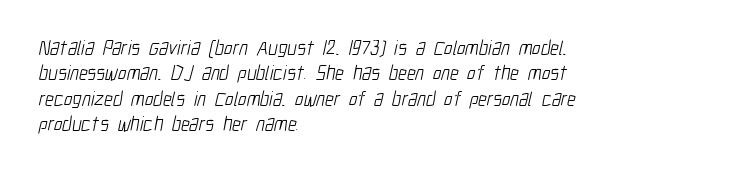
{"bold": "no", "underline": "no", "align": "left", "line_spacing": "normal", "line_spacing_ratio": 1.27, "letter_spacing": "normal", "letter_spacing_em": 0.0, "glyph_px": 20}
